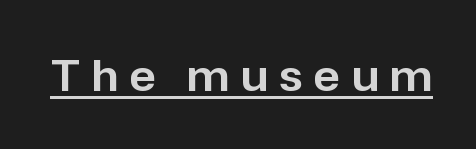
Look at the tracking — it's clearly loosened, letters drifting apart. When letters stand straight like this, we call the style roman or upright. A baseline rule has been typeset under these characters. The passage shown is typed in a proportional face where columns would drift. The typeface chosen for these lines omits serifs.
